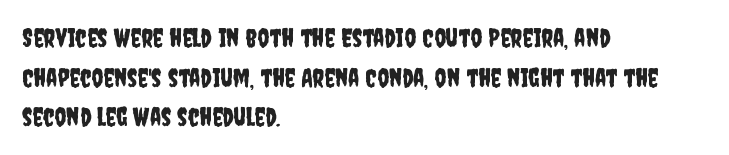
Q: Is the text italic (slanted)? A: No, it is upright.
Q: Is the text underlined? A: No.
Q: How is the paragraph aligned? A: Left-aligned.
Q: Is the spacing between letters normal or unusually wide? A: Normal.
Q: Is the spacing between lines tight, normal or loose? A: Normal.
